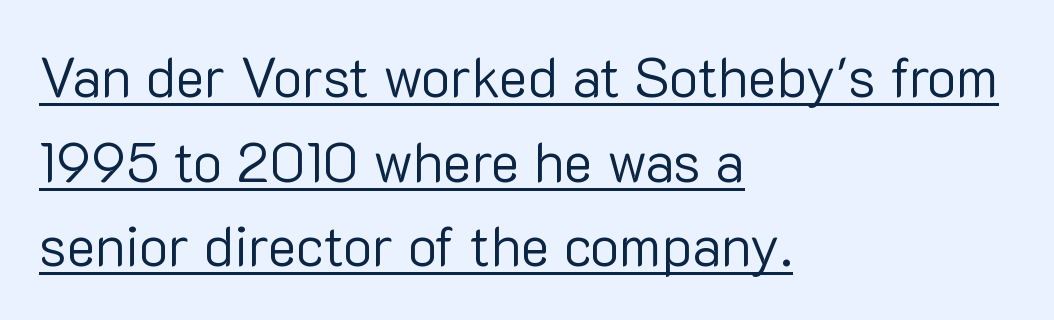
{"serif": "no", "italic": "no", "bold": "no", "weight": "regular", "width": "normal", "stroke_contrast": "low", "x_height": "medium", "monospaced": "no", "underline": "yes", "align": "left", "line_spacing": "normal", "line_spacing_ratio": 1.54, "letter_spacing": "normal", "letter_spacing_em": 0.0, "glyph_px": 55}
